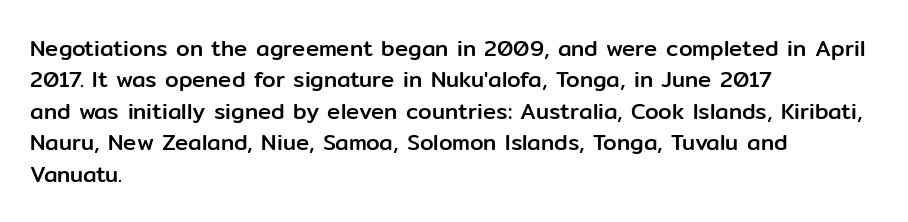
Quick note: underline off. Interline gaps are of average width in this sample. Notice how the stems are strictly vertical — no italics here. How are the letters spaced? Ordinarily, with no added tracking. The lines are quadded left.
